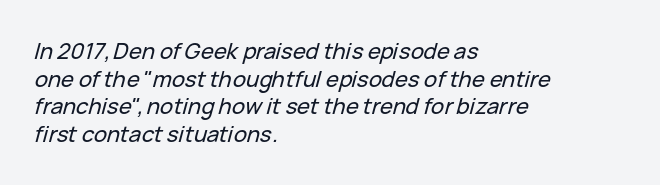
Q: Is the text italic (slanted)? A: Yes, it leans right by about 15 degrees.
Q: Is the text underlined? A: No.
Q: How is the paragraph aligned? A: Left-aligned.
Q: Is the spacing between letters normal or unusually wide? A: Normal.
Q: Is the spacing between lines tight, normal or loose? A: Normal.
